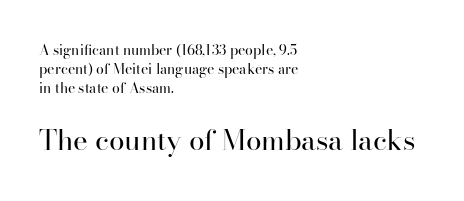
The image shows 28 px regular-weight serif type, upright; set left-aligned, normal line spacing (1.34x), normal letter spacing, not underlined; the second (bottom) block is 2.0x larger; high stroke contrast and a small x-height.
